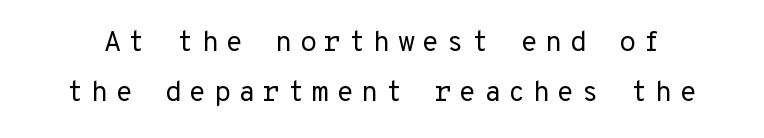
The image shows 28 px regular-weight sans-serif type, upright; set line spacing 1.77x, unusually wide letter spacing (+0.26 em), not underlined; low stroke contrast and a medium x-height.
